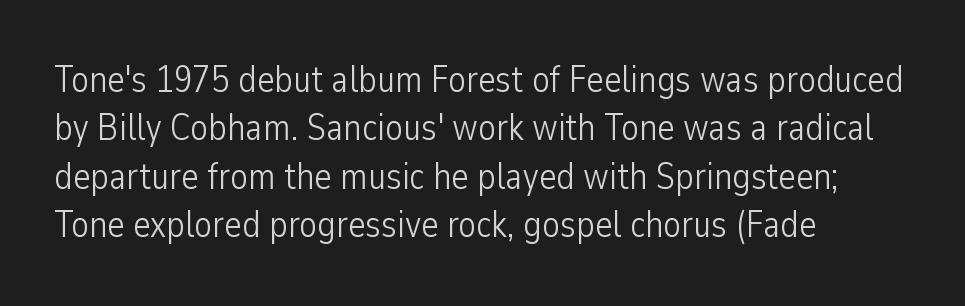
The image shows 37 px light, condensed sans-serif type, upright; set left-aligned, normal line spacing (1.31x), normal letter spacing, not underlined; low stroke contrast and a medium x-height.
